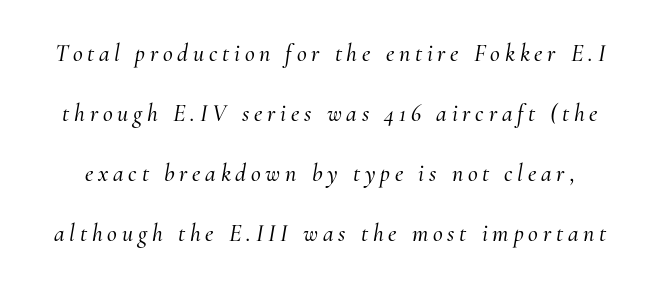
Q: Is the text italic (slanted)? A: Yes, it leans right by about 10 degrees.
Q: Is the text underlined? A: No.
Q: Is the spacing between letters normal or unusually wide? A: Unusually wide.
Q: Is the spacing between lines tight, normal or loose? A: Loose.
